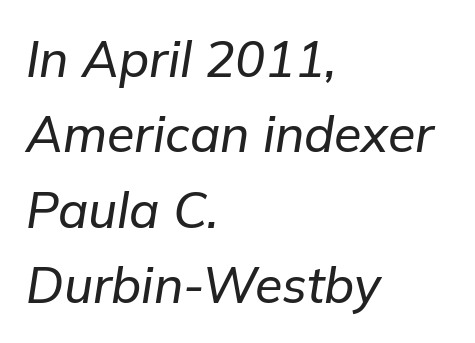
Q: Is the text italic (slanted)? A: Yes, it leans right by about 9 degrees.
Q: Is the text underlined? A: No.
Q: How is the paragraph aligned? A: Left-aligned.
Q: Is the spacing between letters normal or unusually wide? A: Normal.
Q: Is the spacing between lines tight, normal or loose? A: Normal.
Q: Width (condensed, normal, or wide)? A: Normal.
Q: Stroke contrast? A: Low.
Q: x-height? A: Medium.
Q: Monospaced? A: No.
